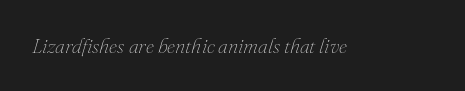
{"italic": "yes", "lean": "right", "slant_degrees": 16, "bold": "no", "underline": "no", "letter_spacing": "normal", "letter_spacing_em": 0.0, "glyph_px": 21}
